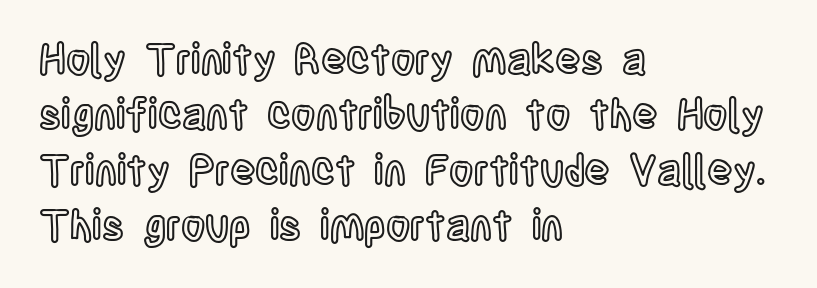
Which margin do the lines hug? The left one — the right edge is uneven. The typography opts for an upright posture over an oblique one. Has an underline been added? It has not. Spacing between characters is what you'd get straight out of the box. The passage shown is typed in a proportional face where columns would drift. Successive baselines arrive at the customary interval.
